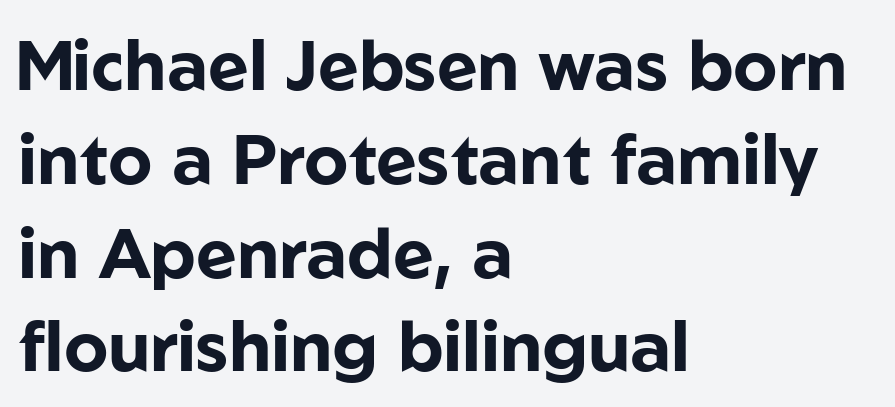
Q: Is the text bold? A: Yes.
Q: Is the text italic (slanted)? A: No, it is upright.
Q: Is the typeface a serif or a sans-serif typeface? A: Sans-serif.
Q: Is the text underlined? A: No.
Q: How is the paragraph aligned? A: Left-aligned.
Q: Is the spacing between letters normal or unusually wide? A: Normal.
Q: Is the spacing between lines tight, normal or loose? A: Normal.
Q: Width (condensed, normal, or wide)? A: Normal.
Q: Stroke contrast? A: Low.
Q: x-height? A: Medium.
Q: Monospaced? A: No.
